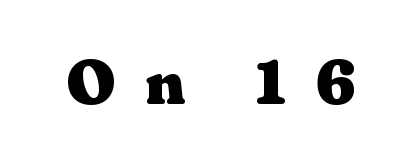
Q: Is the text bold? A: Yes.
Q: Is the text italic (slanted)? A: No, it is upright.
Q: Is the typeface a serif or a sans-serif typeface? A: Serif.
Q: Is the text underlined? A: No.
Q: Is the spacing between letters normal or unusually wide? A: Unusually wide.
Q: Width (condensed, normal, or wide)? A: Wide.
Q: Stroke contrast? A: Medium.
Q: x-height? A: Medium.
Q: Monospaced? A: No.
